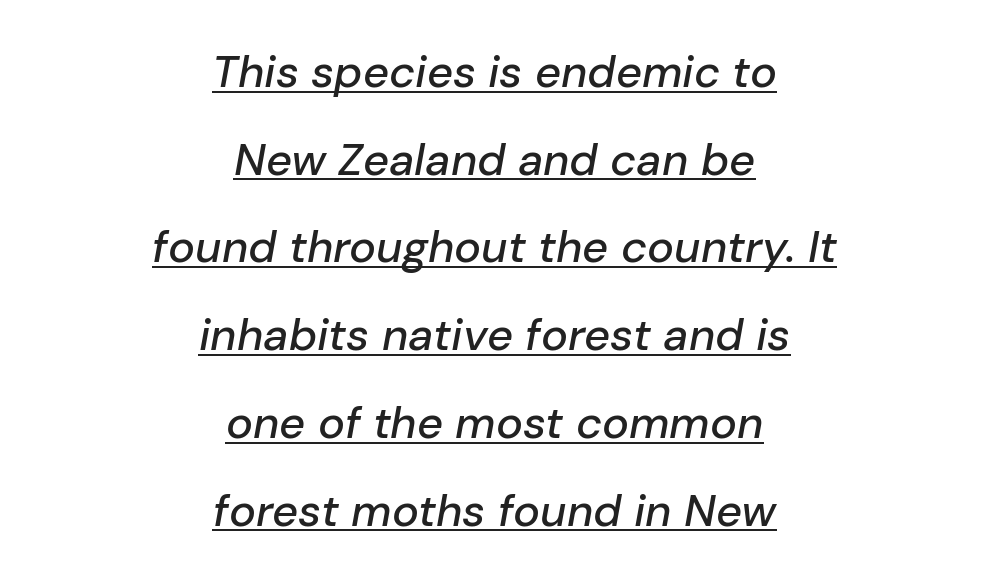
The image shows 45 px text type, italic (leaning right); set centered, loose line spacing (1.95x), normal letter spacing, underlined; low stroke contrast and a medium x-height.
